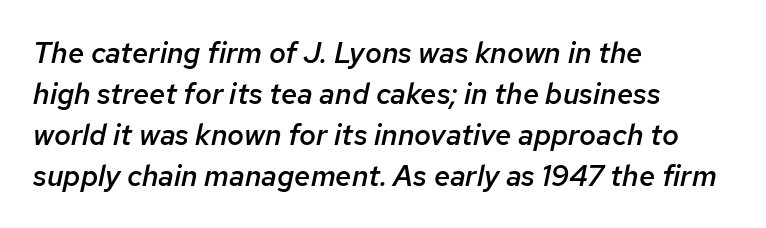
The image shows 29 px semibold type, italic (leaning right); set left-aligned, normal line spacing (1.41x), normal letter spacing, not underlined; low stroke contrast and a medium x-height.
